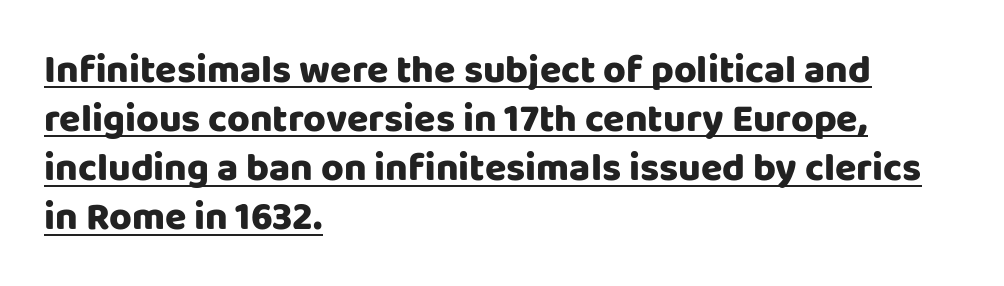
The image shows 39 px sans-serif type, upright; set left-aligned, normal line spacing (1.26x), normal letter spacing, underlined; low stroke contrast and a large x-height.
